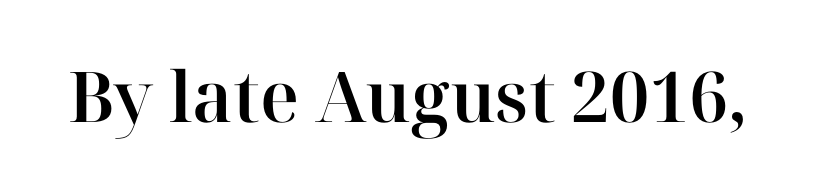
To sum up the face: it has serifs. There is no visible air inserted between adjacent glyphs. Note the varied advance widths — an 'i' is clearly narrower than an 'm'. A typesetter would mark this as roman, not italic. Plain, unruled lines of type.
